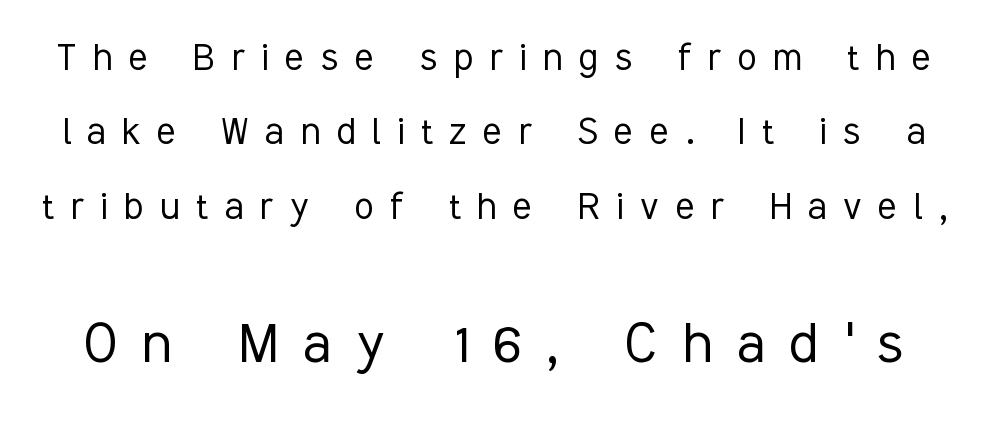
Compared with typical body copy, the letter spacing here is much looser. A clean baseline with only descenders dipping below it. Each letter keeps its own natural width here, so spacing adapts to shape. Compared with typical paragraphs, the rows here are spaced about the same. These two chunks differ in scale, with the bottom chunk taking the larger measure. Weight: not bold — regular or lighter.
